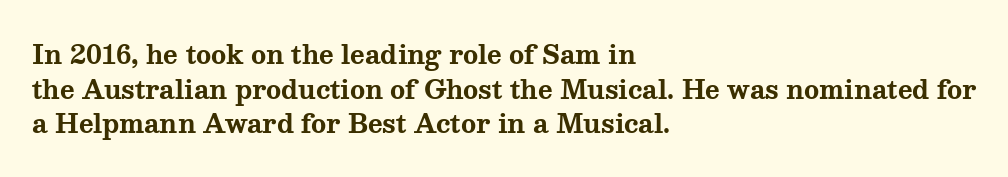
{"italic": "no", "bold": "yes", "underline": "no", "align": "left", "line_spacing": "normal", "line_spacing_ratio": 1.39, "letter_spacing": "normal", "letter_spacing_em": 0.0, "glyph_px": 25}
